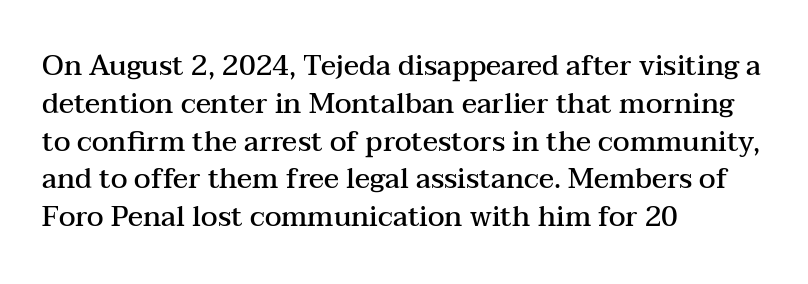
Q: Is the text bold? A: Semi-bold.
Q: Is the text italic (slanted)? A: No, it is upright.
Q: Is the typeface a serif or a sans-serif typeface? A: Serif.
Q: Is the text underlined? A: No.
Q: How is the paragraph aligned? A: Left-aligned.
Q: Is the spacing between letters normal or unusually wide? A: Normal.
Q: Is the spacing between lines tight, normal or loose? A: Normal.
Q: Width (condensed, normal, or wide)? A: Wide.
Q: Stroke contrast? A: Medium.
Q: x-height? A: Medium.
Q: Monospaced? A: No.
